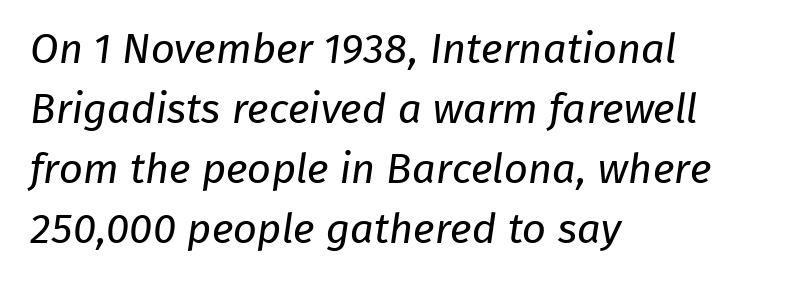
Is the block centered? No — it sits flush against the left margin. Underline: absent. Leading: standard. Varying glyph widths throughout — classic text-font behaviour. Observe the ordinary spacing: letters are neighbours, not strangers.
